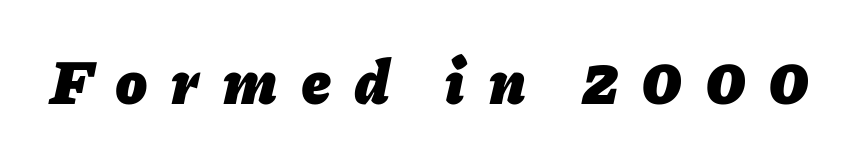
Q: Is the text bold? A: Yes.
Q: Is the text italic (slanted)? A: Yes, it leans right by about 11 degrees.
Q: Is the text underlined? A: No.
Q: Is the spacing between letters normal or unusually wide? A: Unusually wide.
Q: Width (condensed, normal, or wide)? A: Normal.
Q: Stroke contrast? A: Low.
Q: x-height? A: Medium.
Q: Monospaced? A: No.
